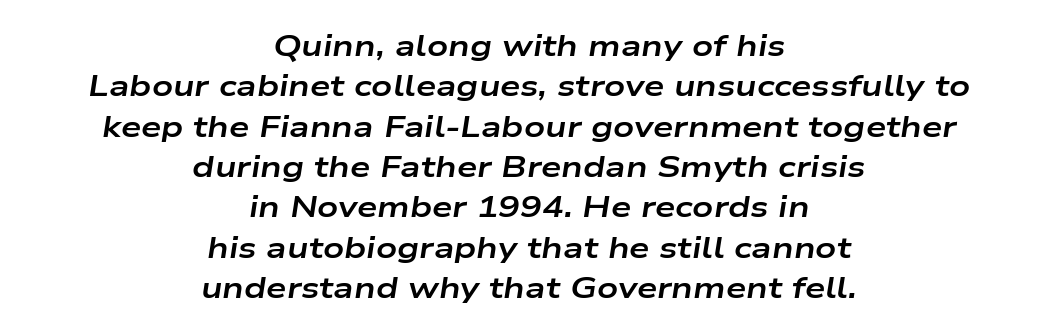
Q: Is the text bold? A: Yes.
Q: Is the text italic (slanted)? A: Yes, it leans right by about 9 degrees.
Q: Is the text underlined? A: No.
Q: How is the paragraph aligned? A: Centered.
Q: Is the spacing between letters normal or unusually wide? A: Normal.
Q: Is the spacing between lines tight, normal or loose? A: Normal.
Q: Width (condensed, normal, or wide)? A: Wide.
Q: Stroke contrast? A: Low.
Q: x-height? A: Medium.
Q: Monospaced? A: No.
